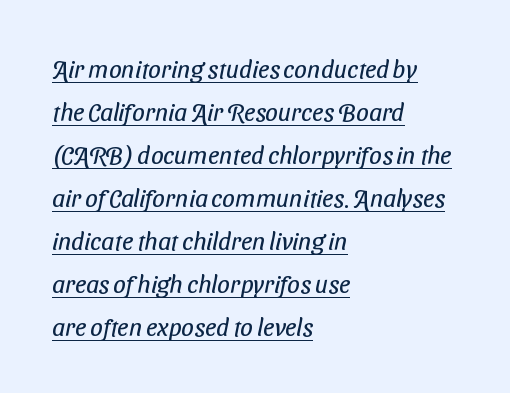
The image shows 25 px text type; set left-aligned, line spacing 1.72x, normal letter spacing, underlined.
